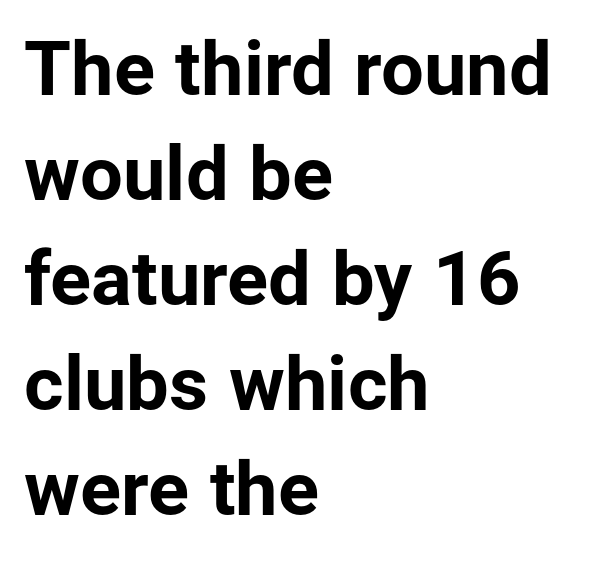
The image shows 76 px bold sans-serif type, upright; set left-aligned, normal line spacing (1.38x), normal letter spacing, not underlined; low stroke contrast and a medium x-height.
